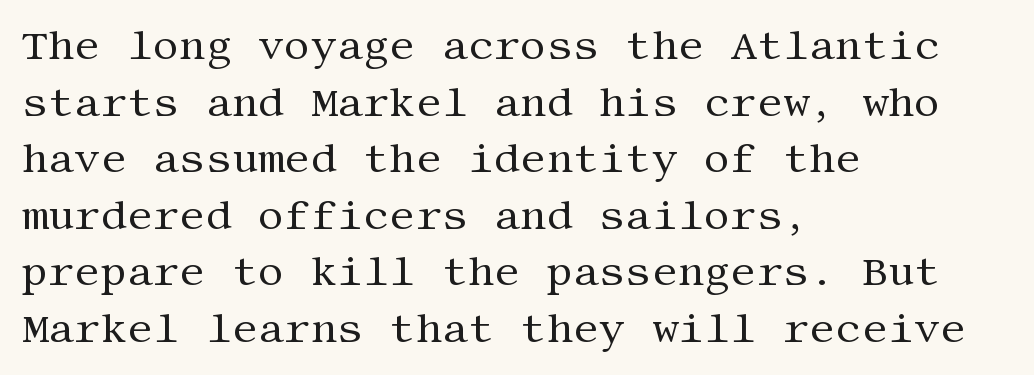
{"serif": "yes", "italic": "no", "bold": "no", "weight": "regular", "width": "normal", "stroke_contrast": "medium", "x_height": "large", "underline": "no", "align": "left", "line_spacing": "normal", "line_spacing_ratio": 1.38, "letter_spacing": "normal", "letter_spacing_em": 0.0, "glyph_px": 41}
